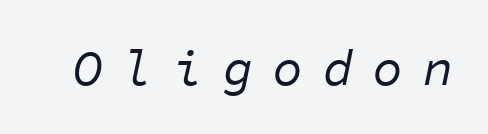
{"italic": "yes", "lean": "right", "slant_degrees": 11, "bold": "no", "weight": "regular", "width": "normal", "stroke_contrast": "low", "x_height": "medium", "monospaced": "yes", "underline": "no", "letter_spacing": "wide", "letter_spacing_em": 0.4, "glyph_px": 50}
